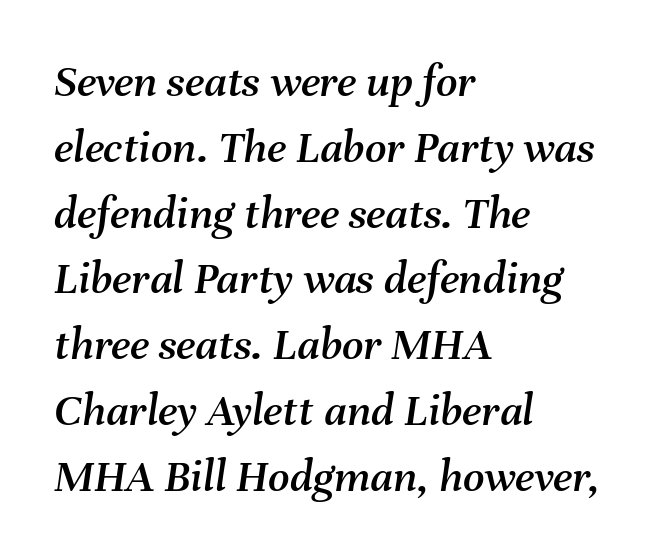
The image shows 47 px text type, italic (leaning right); set left-aligned, normal line spacing (1.4x), normal letter spacing, not underlined; medium stroke contrast and a medium x-height.
